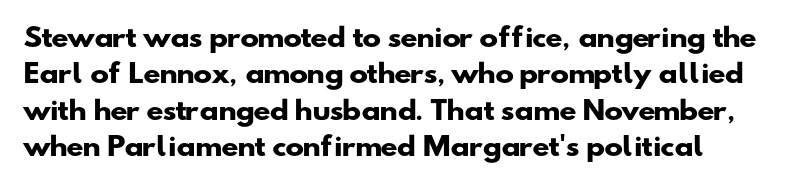
The image shows 25 px bold type; set normal line spacing (1.46x), normal letter spacing, not underlined.
